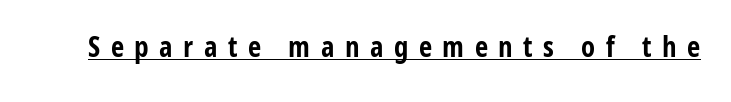
Q: Is the text bold? A: Yes.
Q: Is the text italic (slanted)? A: No, it is upright.
Q: Is the typeface a serif or a sans-serif typeface? A: Sans-serif.
Q: Is the text underlined? A: Yes.
Q: Is the spacing between letters normal or unusually wide? A: Unusually wide.
Q: Width (condensed, normal, or wide)? A: Condensed.
Q: Stroke contrast? A: Low.
Q: x-height? A: Medium.
Q: Monospaced? A: No.
